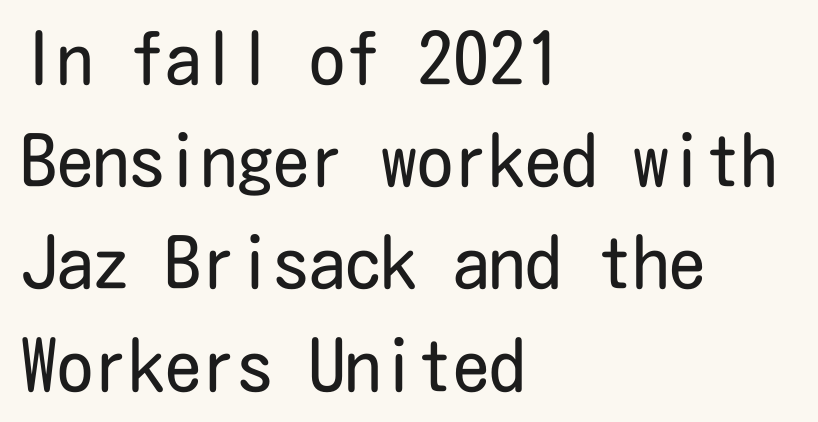
{"serif": "no", "italic": "no", "bold": "no", "weight": "regular", "width": "condensed", "stroke_contrast": "low", "x_height": "medium", "underline": "no", "align": "left", "line_spacing": "normal", "line_spacing_ratio": 1.42, "letter_spacing": "normal", "letter_spacing_em": 0.0, "glyph_px": 72}
